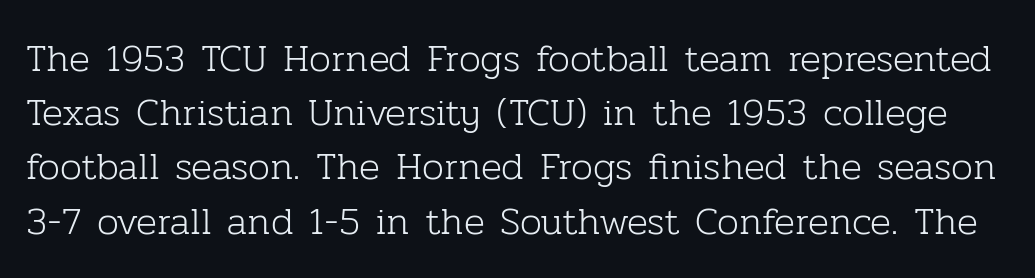
Think of a printed novel: that variable character pitch is what you see here. This reads as an unemphasized weight, regular at the heaviest. Observe the ordinary spacing: letters are neighbours, not strangers. How would I describe the line gaps? Plain and ordinary. A bare baseline throughout the passage. Typographically, this falls in the serif category.
